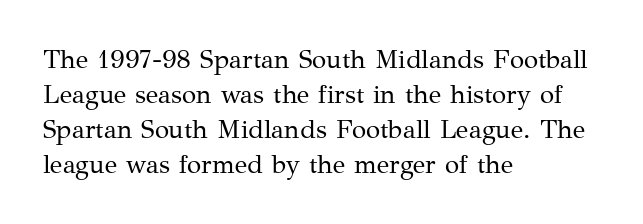
The image shows 26 px text type, upright; set left-aligned, normal line spacing (1.34x), normal letter spacing, not underlined.
